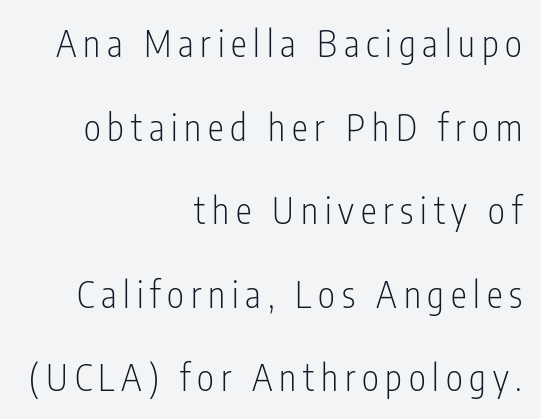
{"serif": "no", "italic": "no", "bold": "no", "weight": "light", "width": "condensed", "stroke_contrast": "low", "x_height": "medium", "monospaced": "no", "underline": "no", "align": "right", "line_spacing": "loose", "line_spacing_ratio": 2.32, "glyph_px": 36}
